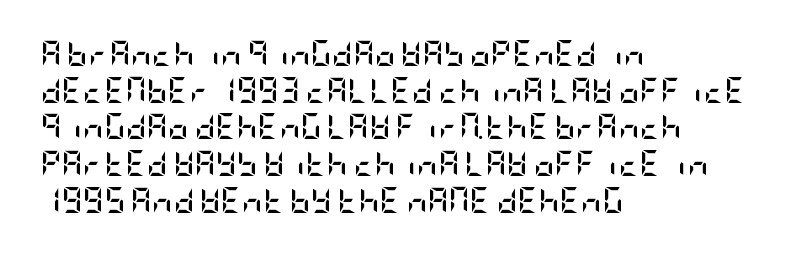
Caption: multi-line text, flush left, ragged right. Look at the tracking — it's just the regular setting, nothing added. Upright lettering throughout. The passage shown is emphatically bold. The passage shown is not underscored anywhere.
